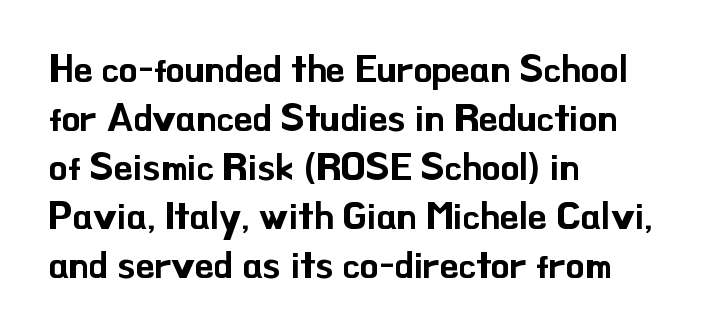
Varying glyph widths throughout — classic text-font behaviour. Honestly, there is no underline to notice here at all. Successive baselines arrive at the customary interval. These lines stack with their left ends in a neat column. Designer's note — italics off, roman on. Are there feet on the stems? There aren't — it's a sans.
